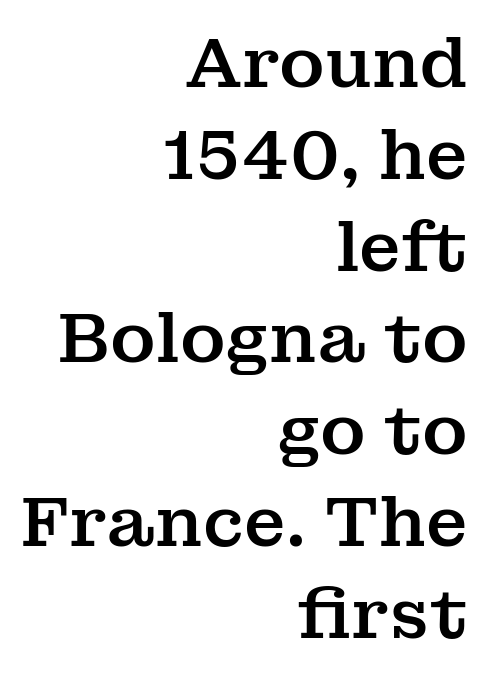
{"serif": "yes", "italic": "no", "width": "normal", "stroke_contrast": "medium", "x_height": "medium", "monospaced": "no", "underline": "no", "align": "right", "line_spacing": "normal", "line_spacing_ratio": 1.33, "letter_spacing": "normal", "letter_spacing_em": 0.0, "glyph_px": 69}
